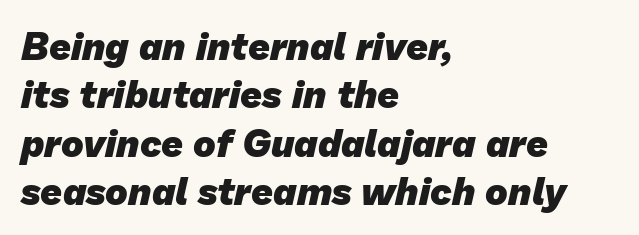
The image shows 38 px heavy sans-serif type; set left-aligned, normal line spacing (1.27x), normal letter spacing, not underlined; low stroke contrast and a medium x-height.
